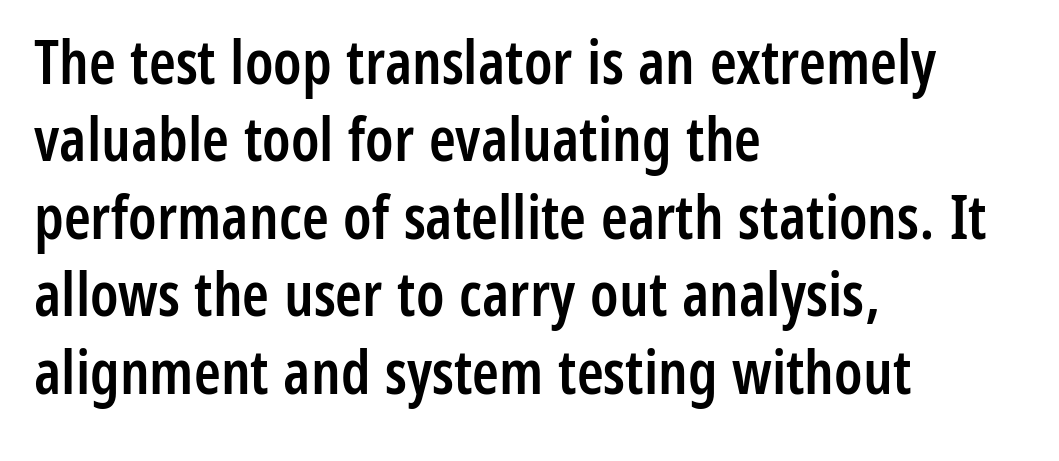
Q: Is the text bold? A: Semi-bold.
Q: Is the text italic (slanted)? A: No, it is upright.
Q: Is the typeface a serif or a sans-serif typeface? A: Sans-serif.
Q: Is the text underlined? A: No.
Q: How is the paragraph aligned? A: Left-aligned.
Q: Is the spacing between letters normal or unusually wide? A: Normal.
Q: Is the spacing between lines tight, normal or loose? A: Normal.
Q: Width (condensed, normal, or wide)? A: Condensed.
Q: Stroke contrast? A: Low.
Q: x-height? A: Medium.
Q: Monospaced? A: No.
